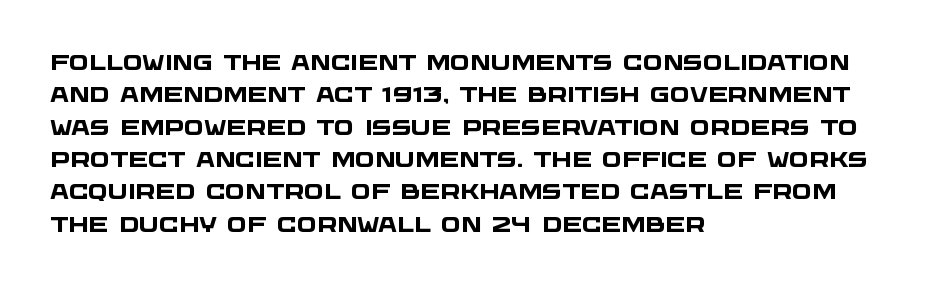
{"bold": "yes", "underline": "no", "align": "left", "line_spacing": "normal", "line_spacing_ratio": 1.54, "letter_spacing": "normal", "letter_spacing_em": 0.0, "glyph_px": 21}
